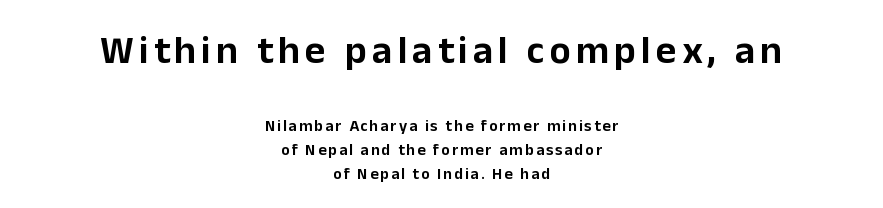
{"serif": "no", "italic": "no", "width": "normal", "stroke_contrast": "low", "x_height": "medium", "monospaced": "no", "underline": "no", "align": "center", "line_spacing": "normal", "line_spacing_ratio": 1.5, "larger_block": "first", "size_ratio": 2.5, "glyph_px": 40}
